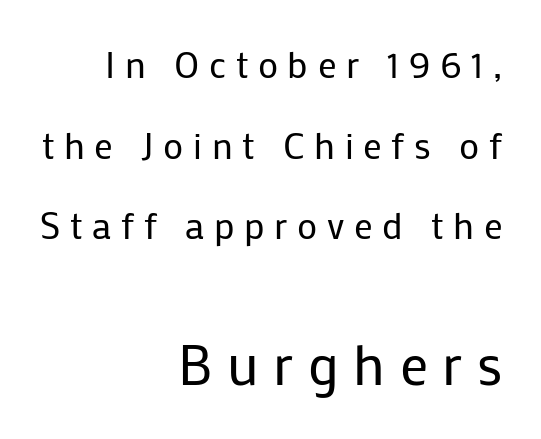
Stroke thickness stays within the range of a standard reading face or lighter. You could not count columns in this text — the font is proportionally spaced. Two sizes are in play, and the larger belongs to the second block. In terms of leading, this rendering errs on the spacious side. Letterform terminals end flat and unadorned throughout the passage.
